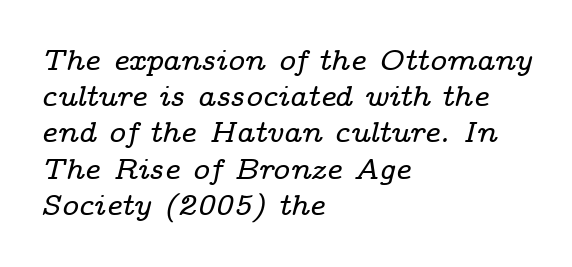
Q: Is the text italic (slanted)? A: Yes, it leans right by about 14 degrees.
Q: Is the typeface a serif or a sans-serif typeface? A: Serif.
Q: Is the text underlined? A: No.
Q: How is the paragraph aligned? A: Left-aligned.
Q: Is the spacing between letters normal or unusually wide? A: Normal.
Q: Is the spacing between lines tight, normal or loose? A: Normal.
Q: Width (condensed, normal, or wide)? A: Wide.
Q: Stroke contrast? A: Low.
Q: x-height? A: Medium.
Q: Monospaced? A: No.
